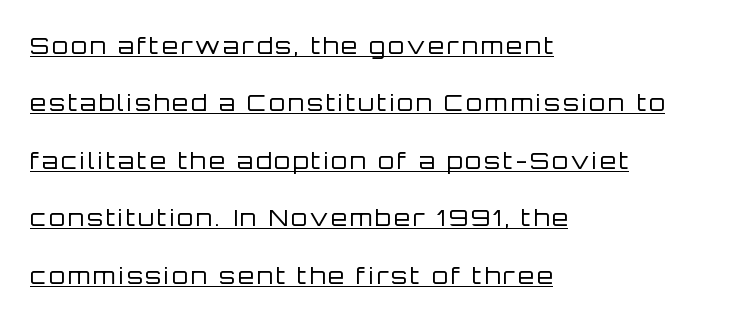
The image shows 23 px text type, upright; set left-aligned, loose line spacing (2.5x), underlined.
